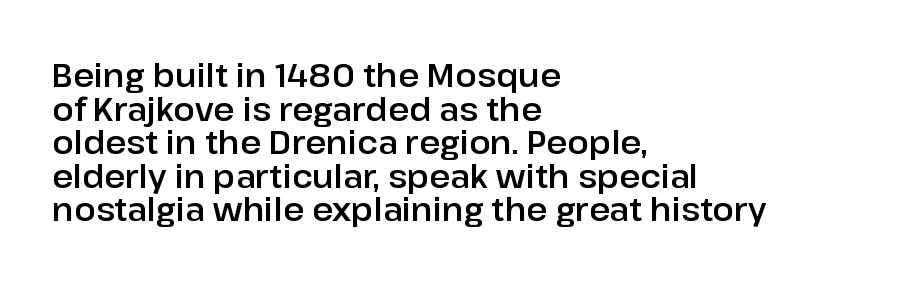
Q: Is the text italic (slanted)? A: No, it is upright.
Q: Is the typeface a serif or a sans-serif typeface? A: Sans-serif.
Q: Is the text underlined? A: No.
Q: How is the paragraph aligned? A: Left-aligned.
Q: Is the spacing between letters normal or unusually wide? A: Normal.
Q: Is the spacing between lines tight, normal or loose? A: Tight.
Q: Width (condensed, normal, or wide)? A: Normal.
Q: Stroke contrast? A: Low.
Q: x-height? A: Medium.
Q: Monospaced? A: No.
